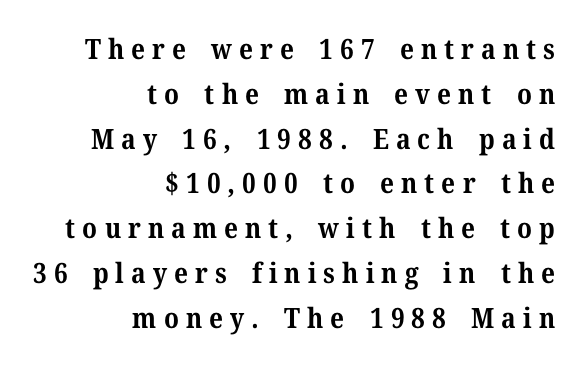
Q: Is the text bold? A: Yes.
Q: Is the text italic (slanted)? A: No, it is upright.
Q: Is the typeface a serif or a sans-serif typeface? A: Serif.
Q: Is the text underlined? A: No.
Q: How is the paragraph aligned? A: Right-aligned.
Q: Is the spacing between letters normal or unusually wide? A: Unusually wide.
Q: Is the spacing between lines tight, normal or loose? A: Normal.
Q: Width (condensed, normal, or wide)? A: Normal.
Q: Stroke contrast? A: Medium.
Q: x-height? A: Medium.
Q: Monospaced? A: No.
